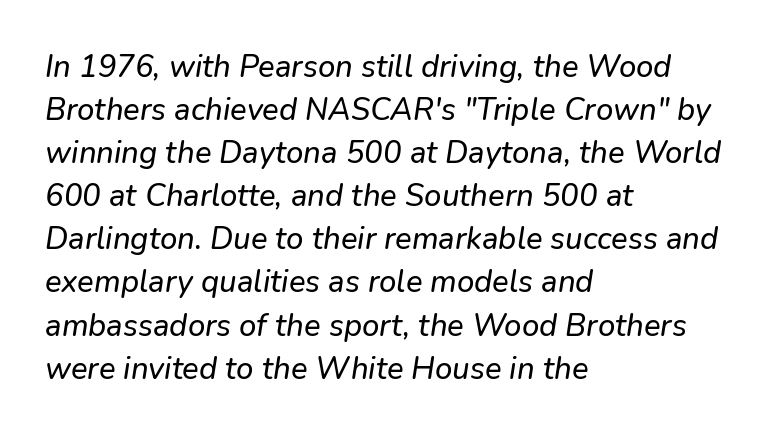
The string is rendered with underlining switched off. Proportional: the letters do not fall into vertical columns. Italic? Definitely — the glyphs are oblique. Horizontal bands of white between lines are of average thickness. Between one letter and the next there's only the usual sliver of space.
